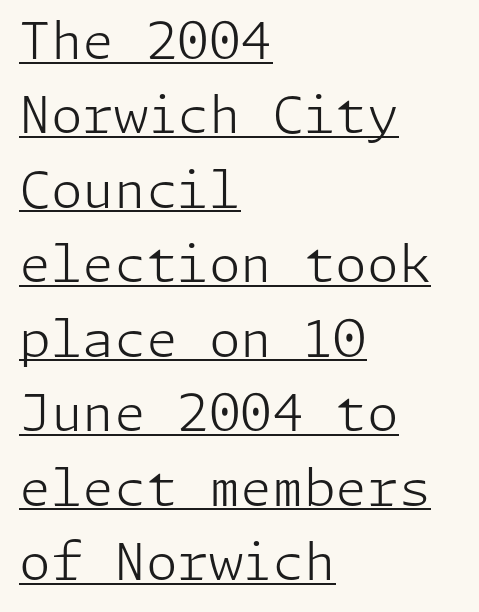
The image shows 51 px light sans-serif type, upright; set left-aligned, normal line spacing (1.46x), normal letter spacing, underlined; low stroke contrast and a medium x-height.
